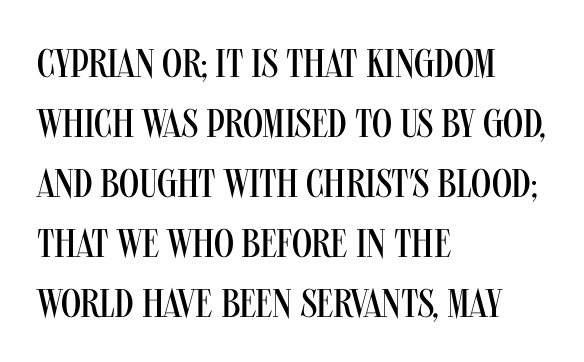
{"serif": "no", "italic": "no", "bold": "no", "weight": "regular", "width": "condensed", "stroke_contrast": "medium", "x_height": "large", "monospaced": "no", "underline": "no", "align": "left", "line_spacing": "normal", "line_spacing_ratio": 1.5, "letter_spacing": "normal", "letter_spacing_em": 0.0, "glyph_px": 40}
